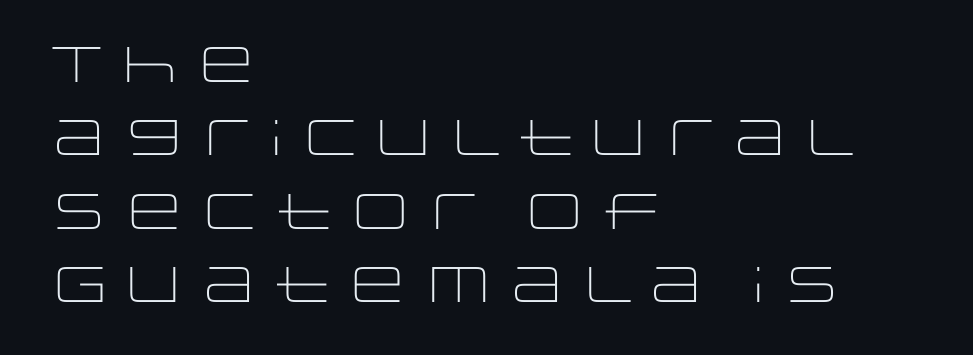
The image shows 50 px light, wide sans-serif type, upright; set left-aligned, normal line spacing (1.47x), normal letter spacing, not underlined; low stroke contrast and a large x-height.
